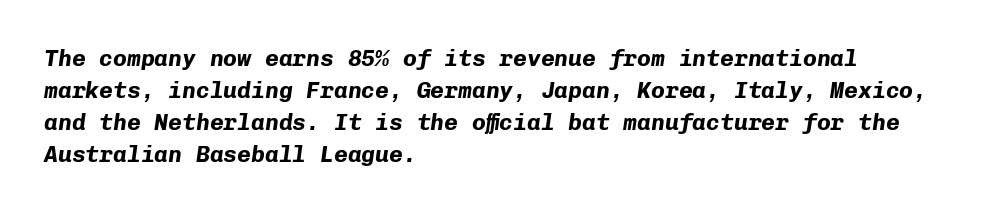
Q: Is the text bold? A: Yes.
Q: Is the text italic (slanted)? A: Yes, it leans right by about 8 degrees.
Q: Is the text underlined? A: No.
Q: How is the paragraph aligned? A: Left-aligned.
Q: Is the spacing between letters normal or unusually wide? A: Normal.
Q: Is the spacing between lines tight, normal or loose? A: Normal.
